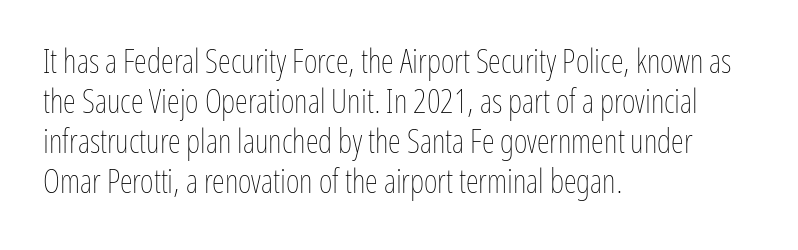
Q: Is the text bold? A: No.
Q: Is the text italic (slanted)? A: No, it is upright.
Q: Is the text underlined? A: No.
Q: How is the paragraph aligned? A: Left-aligned.
Q: Is the spacing between letters normal or unusually wide? A: Normal.
Q: Width (condensed, normal, or wide)? A: Condensed.
Q: Stroke contrast? A: Low.
Q: x-height? A: Medium.
Q: Monospaced? A: No.
